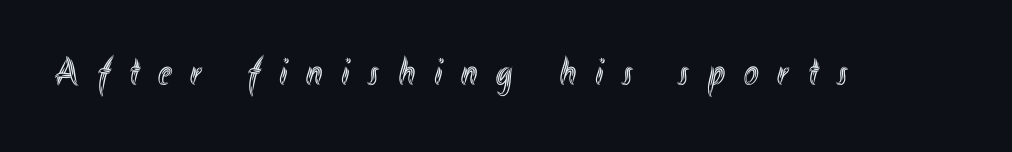
Q: Is the text italic (slanted)? A: Yes.
Q: Is the text underlined? A: No.
Q: Is the spacing between letters normal or unusually wide? A: Unusually wide.
Q: Width (condensed, normal, or wide)? A: Condensed.
Q: x-height? A: Small.
Q: Monospaced? A: No.
